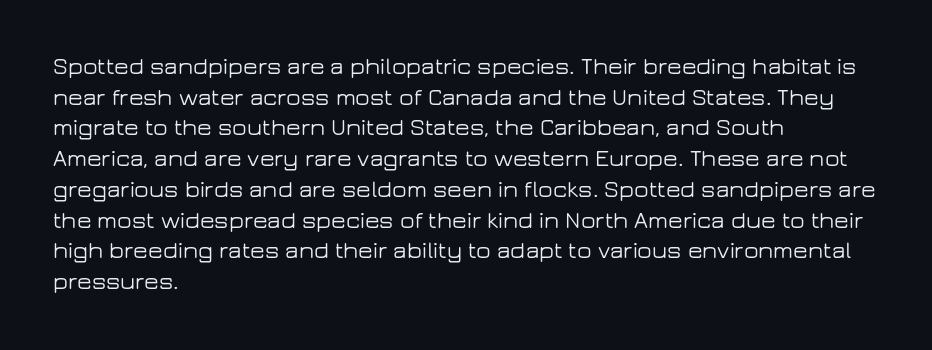
Q: Is the text italic (slanted)? A: No, it is upright.
Q: Is the text underlined? A: No.
Q: How is the paragraph aligned? A: Left-aligned.
Q: Is the spacing between letters normal or unusually wide? A: Normal.
Q: Is the spacing between lines tight, normal or loose? A: Normal.
